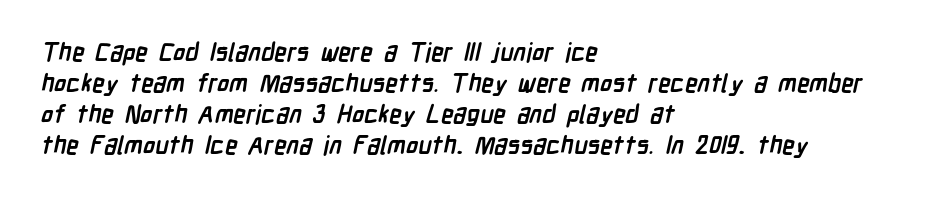
Q: Is the text bold? A: Yes.
Q: Is the text underlined? A: No.
Q: How is the paragraph aligned? A: Left-aligned.
Q: Is the spacing between letters normal or unusually wide? A: Normal.
